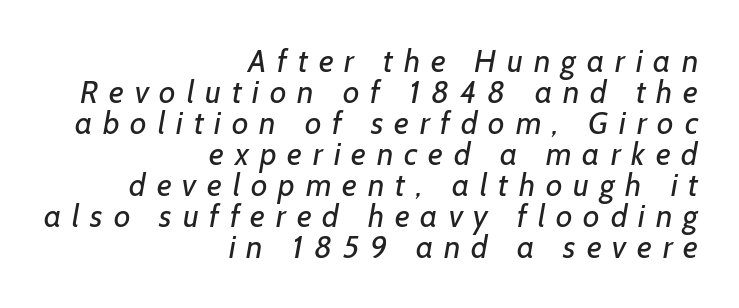
Each new line begins almost immediately beneath the previous one. A typesetter would label this face a sans. Weight: not bold — regular or lighter. The face used here is proportionally spaced, like ordinary book or web type. Notice how the passage keeps a crisp vertical edge on the right only. Any mark beneath the type? The region is blank.
